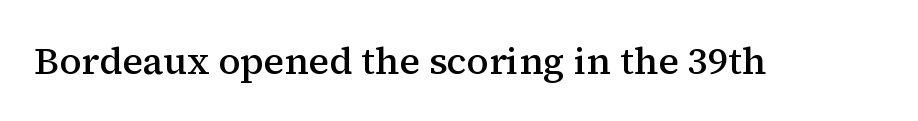
The image shows 38 px semibold serif type, upright; set normal letter spacing, not underlined; medium stroke contrast and a medium x-height.
